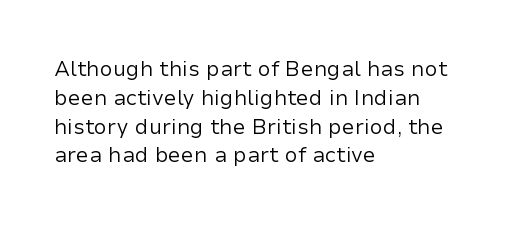
{"italic": "no", "bold": "no", "underline": "no", "align": "left", "line_spacing": "normal", "line_spacing_ratio": 1.37, "letter_spacing": "normal", "letter_spacing_em": 0.0, "glyph_px": 21}
